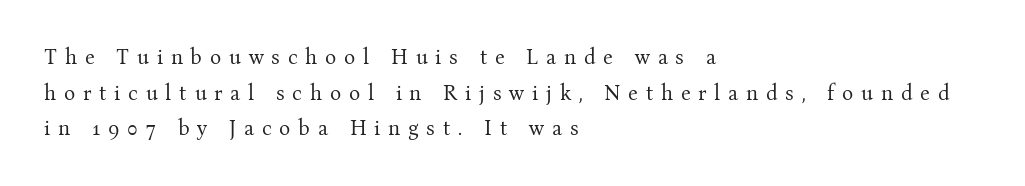
The image shows 21 px text type, upright; set left-aligned, normal line spacing (1.7x), unusually wide letter spacing (+0.37 em), not underlined.
